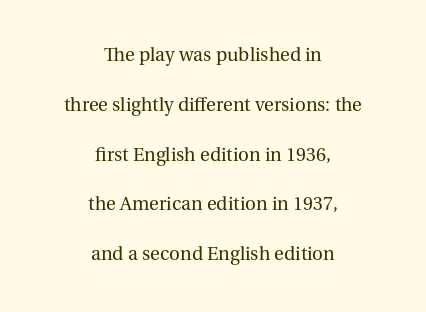
The image shows 20 px text type, upright; set centered, loose line spacing (2.49x), normal letter spacing, not underlined.
